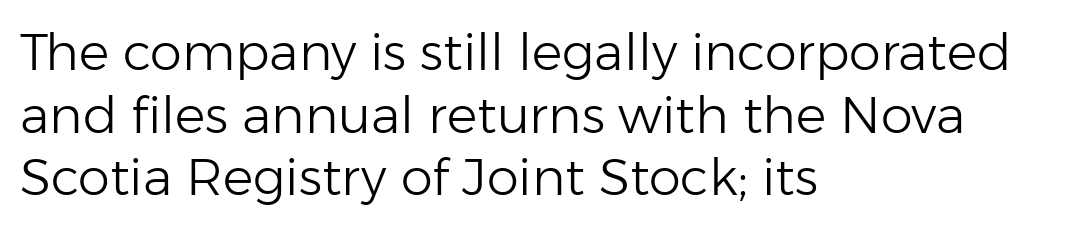
Check the space under the baseline: it is left empty. Weight class: somewhere from thin through regular. Notice how the passage keeps a crisp vertical edge on the left only. Italic: no, the glyphs are upright roman. This sample has the flowing, uneven cadence of proportional lettering.
